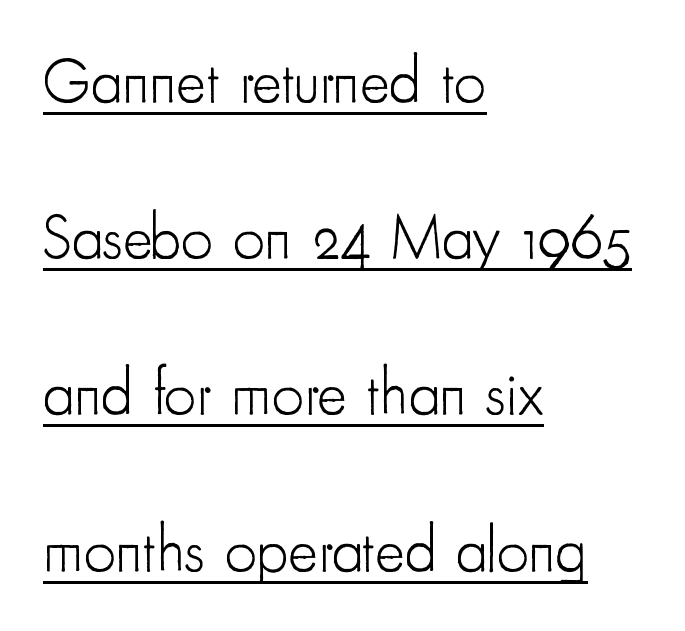
{"serif": "no", "italic": "no", "bold": "no", "weight": "light", "width": "condensed", "stroke_contrast": "low", "x_height": "small", "monospaced": "no", "underline": "yes", "align": "left", "line_spacing": "loose", "line_spacing_ratio": 2.48, "letter_spacing": "normal", "letter_spacing_em": 0.0, "glyph_px": 63}
